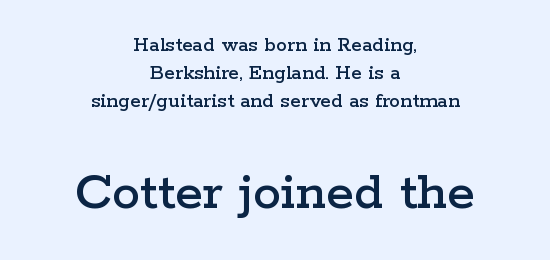
Q: Is the text italic (slanted)? A: No, it is upright.
Q: Is the typeface a serif or a sans-serif typeface? A: Serif.
Q: Is the text underlined? A: No.
Q: How is the paragraph aligned? A: Centered.
Q: Is the spacing between letters normal or unusually wide? A: Normal.
Q: Is the spacing between lines tight, normal or loose? A: Normal.
Q: Which block of text is set in a larger size, the first (top) or the second (bottom)? A: The second (bottom) one.
Q: Width (condensed, normal, or wide)? A: Wide.
Q: Stroke contrast? A: Low.
Q: x-height? A: Medium.
Q: Monospaced? A: No.
